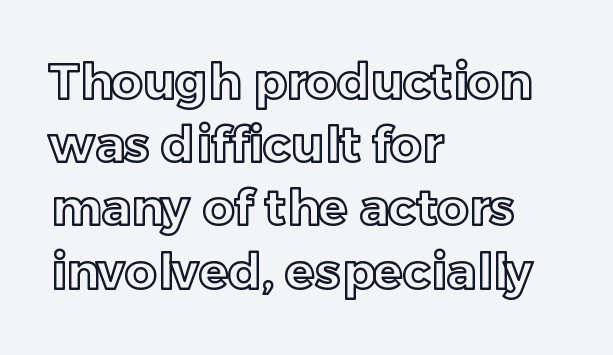
Q: Is the text italic (slanted)? A: No, it is upright.
Q: Is the text underlined? A: No.
Q: How is the paragraph aligned? A: Left-aligned.
Q: Is the spacing between letters normal or unusually wide? A: Normal.
Q: Is the spacing between lines tight, normal or loose? A: Normal.
Q: Width (condensed, normal, or wide)? A: Normal.
Q: x-height? A: Medium.
Q: Monospaced? A: No.
